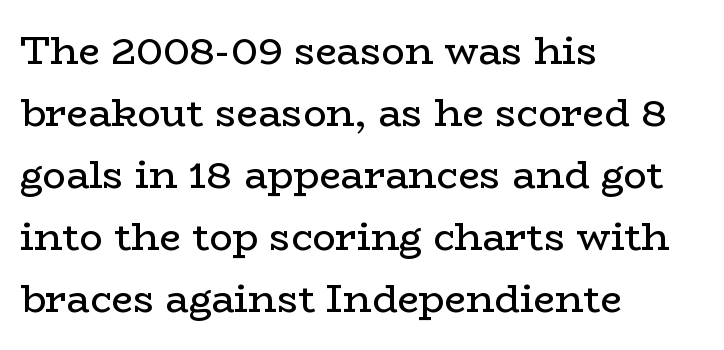
Q: Is the text bold? A: No.
Q: Is the text italic (slanted)? A: No, it is upright.
Q: Is the typeface a serif or a sans-serif typeface? A: Serif.
Q: Is the text underlined? A: No.
Q: How is the paragraph aligned? A: Left-aligned.
Q: Is the spacing between letters normal or unusually wide? A: Normal.
Q: Is the spacing between lines tight, normal or loose? A: Normal.
Q: Width (condensed, normal, or wide)? A: Wide.
Q: Stroke contrast? A: Low.
Q: x-height? A: Medium.
Q: Monospaced? A: No.
